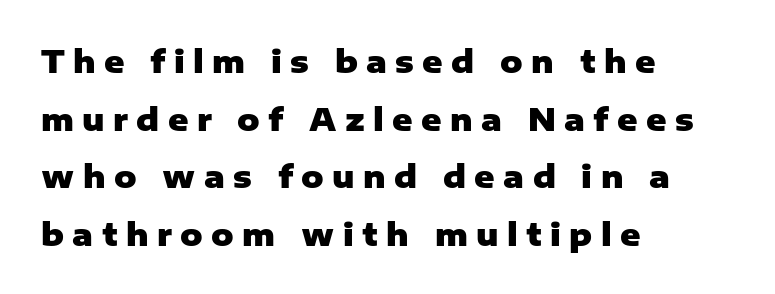
The image shows 31 px heavy sans-serif type, upright; set left-aligned, line spacing 1.86x, unusually wide letter spacing (+0.27 em), not underlined; low stroke contrast and a medium x-height.
